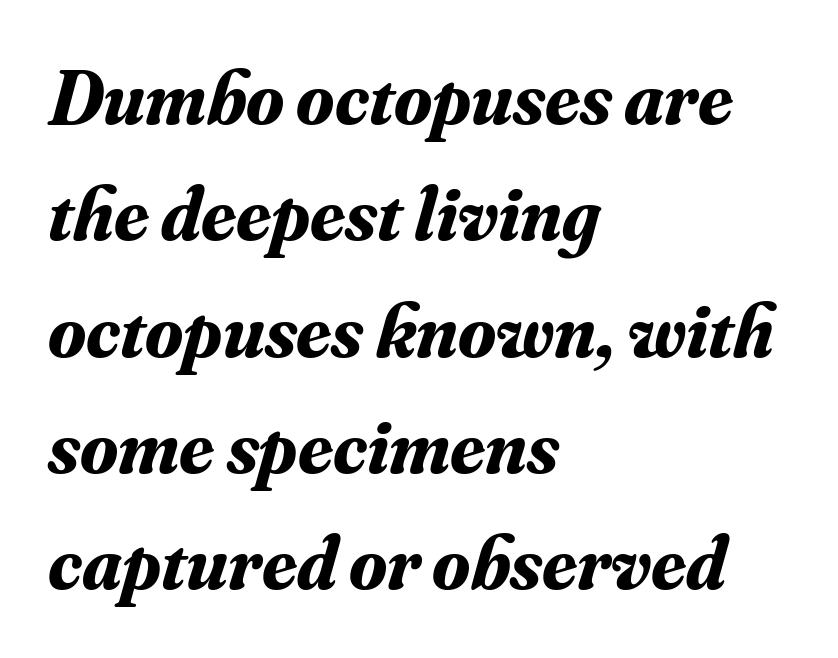
{"serif": "yes", "italic": "yes", "lean": "right", "slant_degrees": 16, "bold": "yes", "weight": "bold", "width": "normal", "stroke_contrast": "medium", "x_height": "small", "monospaced": "no", "underline": "no", "align": "left", "line_spacing": "normal", "line_spacing_ratio": 1.51, "letter_spacing": "normal", "letter_spacing_em": 0.0, "glyph_px": 77}
